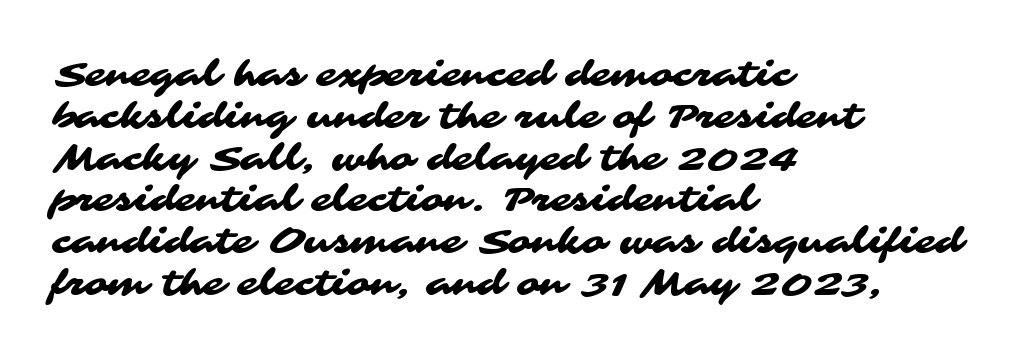
The image shows 34 px wide sans-serif type; set left-aligned, line spacing 1.23x, normal letter spacing, not underlined; medium stroke contrast and a medium x-height.
